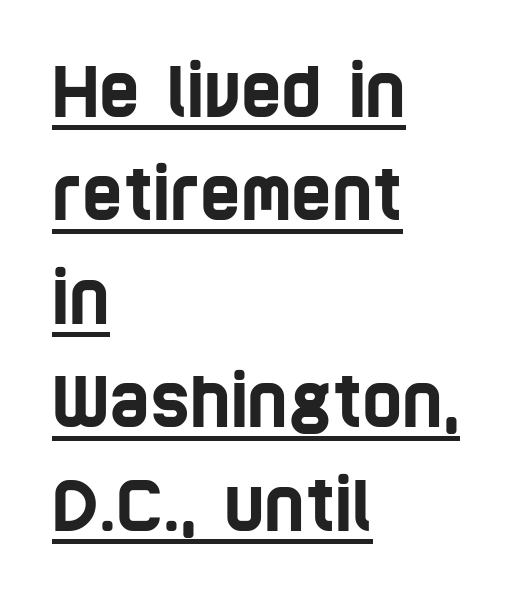
The image shows 69 px condensed sans-serif type; set left-aligned, normal line spacing (1.5x), normal letter spacing, underlined; low stroke contrast and a large x-height.
